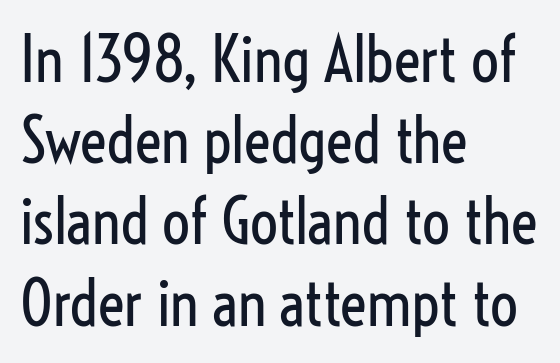
The image shows 62 px regular-weight, condensed sans-serif type, upright; set left-aligned, normal line spacing (1.31x), normal letter spacing, not underlined; low stroke contrast and a medium x-height.
